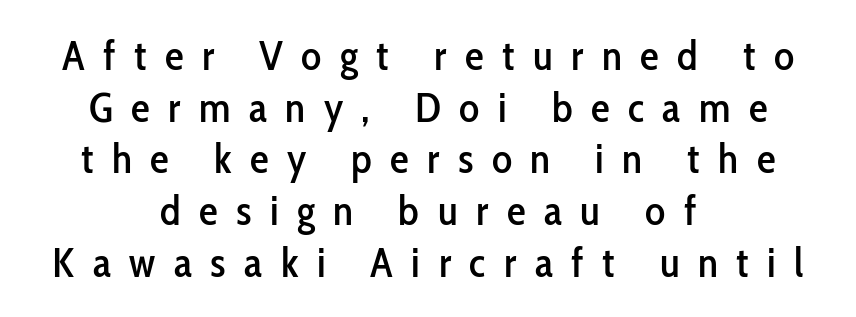
Q: Is the text italic (slanted)? A: No, it is upright.
Q: Is the typeface a serif or a sans-serif typeface? A: Sans-serif.
Q: Is the text underlined? A: No.
Q: How is the paragraph aligned? A: Centered.
Q: Is the spacing between letters normal or unusually wide? A: Unusually wide.
Q: Width (condensed, normal, or wide)? A: Condensed.
Q: Stroke contrast? A: Low.
Q: x-height? A: Medium.
Q: Monospaced? A: No.
